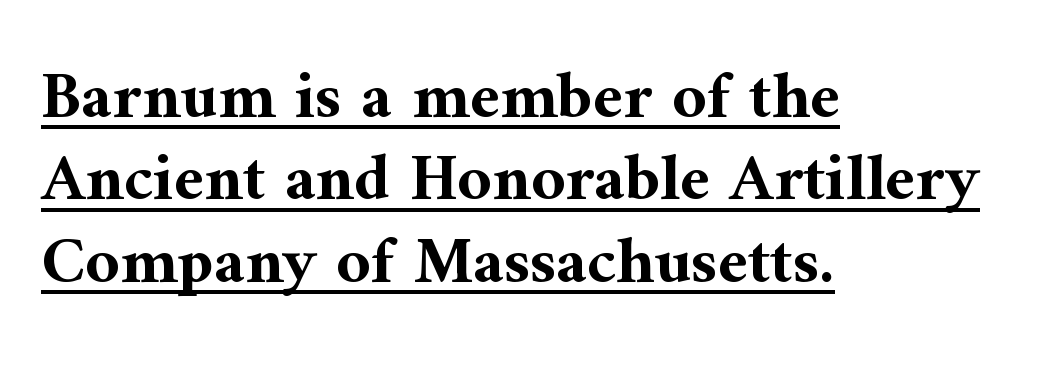
Q: Is the text bold? A: Yes.
Q: Is the text italic (slanted)? A: No, it is upright.
Q: Is the typeface a serif or a sans-serif typeface? A: Serif.
Q: Is the text underlined? A: Yes.
Q: How is the paragraph aligned? A: Left-aligned.
Q: Is the spacing between letters normal or unusually wide? A: Normal.
Q: Width (condensed, normal, or wide)? A: Normal.
Q: Stroke contrast? A: Medium.
Q: x-height? A: Medium.
Q: Monospaced? A: No.
